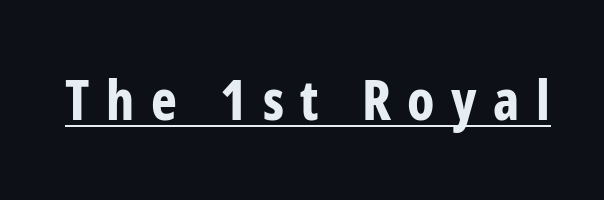
{"serif": "no", "italic": "no", "bold": "yes", "weight": "bold", "width": "condensed", "stroke_contrast": "low", "x_height": "medium", "monospaced": "no", "underline": "yes", "letter_spacing": "wide", "letter_spacing_em": 0.3, "glyph_px": 55}
